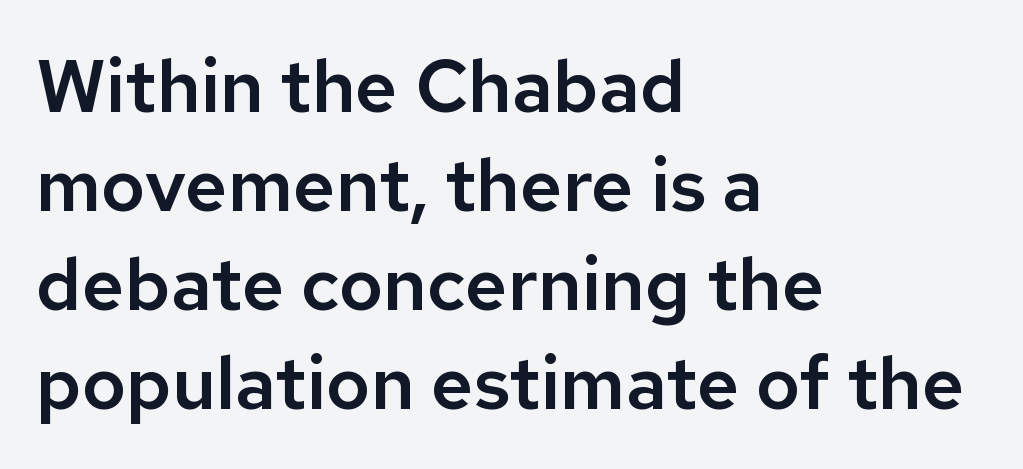
This is roman type, the default non-slanted kind. Is the block centered? No — it sits flush against the left margin. Is this a fixed-width face? No — the glyphs have proportional, varying widths. The letterforms sit shoulder to shoulder at normal distance.
